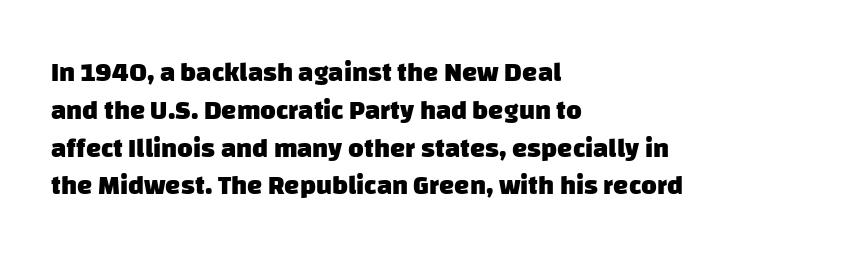
Q: Is the text bold? A: Yes.
Q: Is the text underlined? A: No.
Q: How is the paragraph aligned? A: Left-aligned.
Q: Is the spacing between letters normal or unusually wide? A: Normal.
Q: Is the spacing between lines tight, normal or loose? A: Normal.
